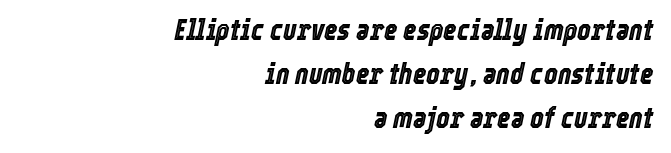
The image shows 29 px condensed type, italic (leaning right); set right-aligned, normal line spacing (1.52x), normal letter spacing, not underlined; a medium x-height.
